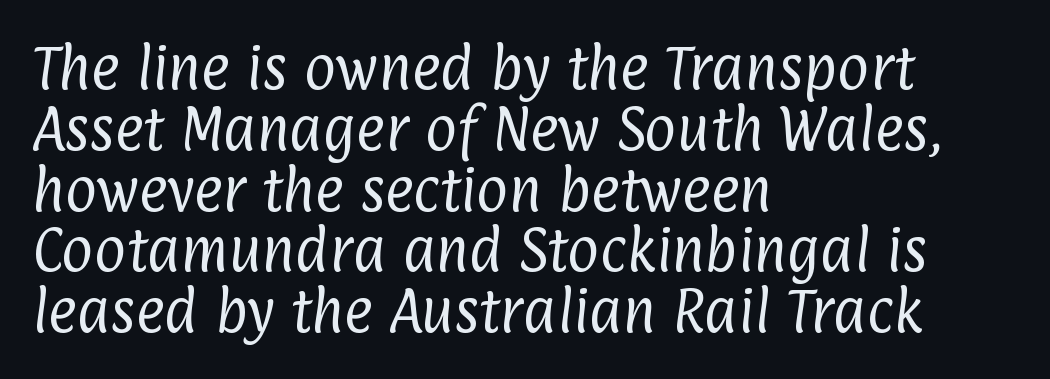
{"serif": "no", "bold": "no", "weight": "regular", "width": "condensed", "stroke_contrast": "low", "x_height": "medium", "monospaced": "no", "underline": "no", "align": "left", "line_spacing_ratio": 1.24, "letter_spacing": "normal", "letter_spacing_em": 0.0, "glyph_px": 49}
